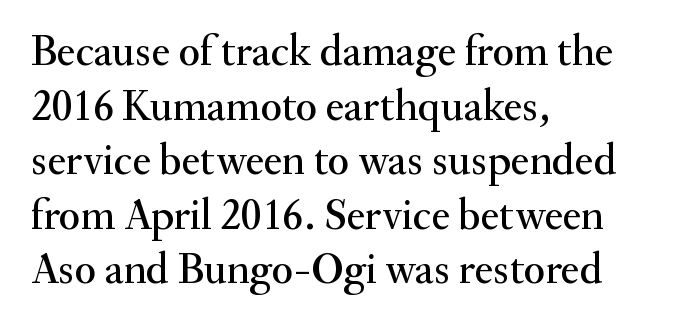
{"serif": "yes", "italic": "no", "width": "normal", "stroke_contrast": "medium", "x_height": "small", "monospaced": "no", "underline": "no", "align": "left", "line_spacing_ratio": 1.24, "letter_spacing": "normal", "letter_spacing_em": 0.0, "glyph_px": 44}
